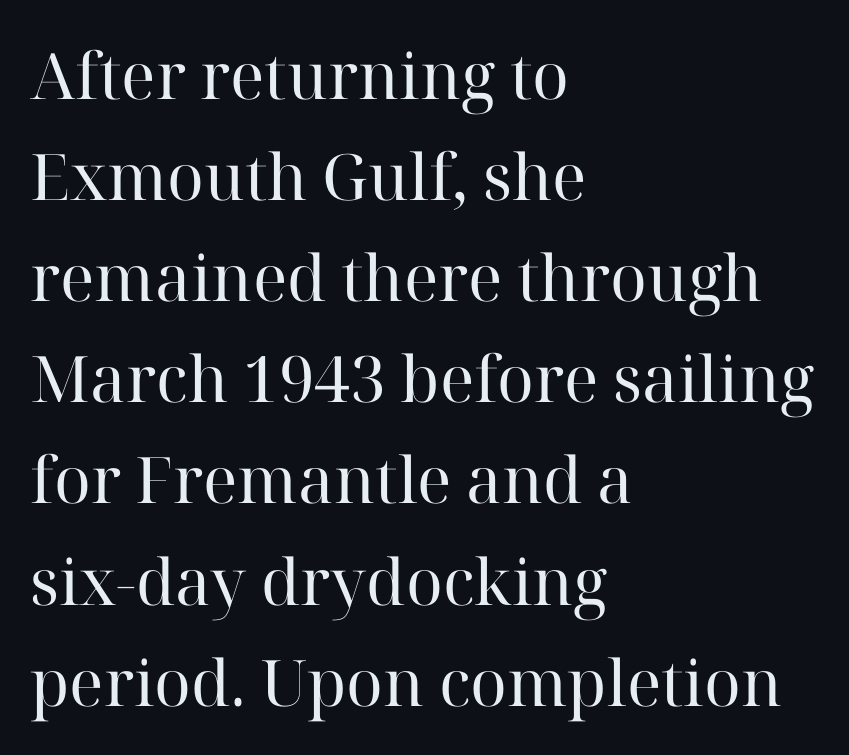
Reading down the column, the eye jumps a familiar distance to each next line. Line starts are locked; line ends wander. Inter-character spacing is left at the font's built-in metrics. The words here are not underlined. These lines are composed in type with serifs.
